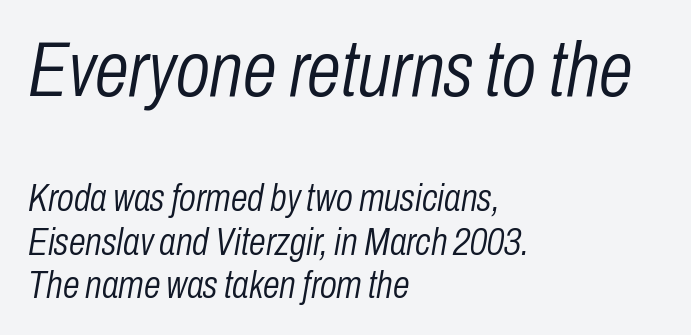
The image shows 77 px light, condensed type, italic (leaning right); set left-aligned, tight line spacing (1.14x), normal letter spacing, not underlined; the first (top) block is 2.03x larger; low stroke contrast and a medium x-height.
